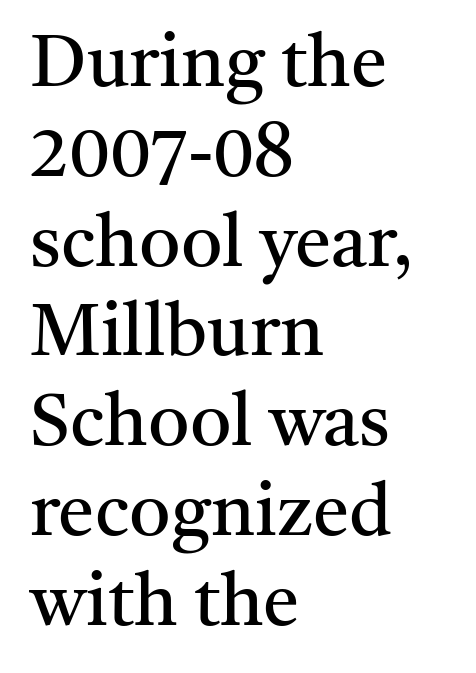
Q: Is the text bold? A: No.
Q: Is the text italic (slanted)? A: No, it is upright.
Q: Is the typeface a serif or a sans-serif typeface? A: Serif.
Q: Is the text underlined? A: No.
Q: How is the paragraph aligned? A: Left-aligned.
Q: Is the spacing between letters normal or unusually wide? A: Normal.
Q: Width (condensed, normal, or wide)? A: Normal.
Q: Stroke contrast? A: Medium.
Q: x-height? A: Medium.
Q: Monospaced? A: No.
